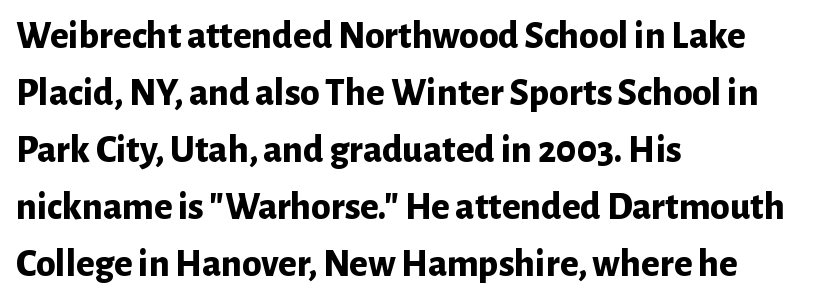
The image shows 39 px bold sans-serif type, upright; set left-aligned, normal line spacing (1.46x), normal letter spacing, not underlined; low stroke contrast and a medium x-height.
